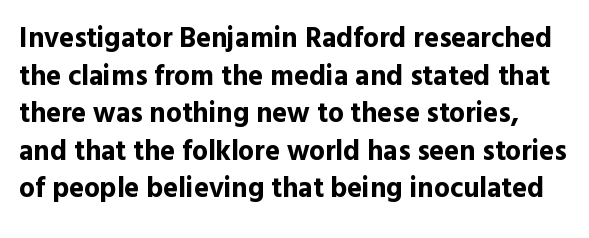
{"serif": "no", "italic": "no", "bold": "yes", "weight": "bold", "width": "normal", "x_height": "medium", "monospaced": "no", "underline": "no", "line_spacing": "normal", "line_spacing_ratio": 1.34, "letter_spacing": "normal", "letter_spacing_em": 0.0, "glyph_px": 28}
